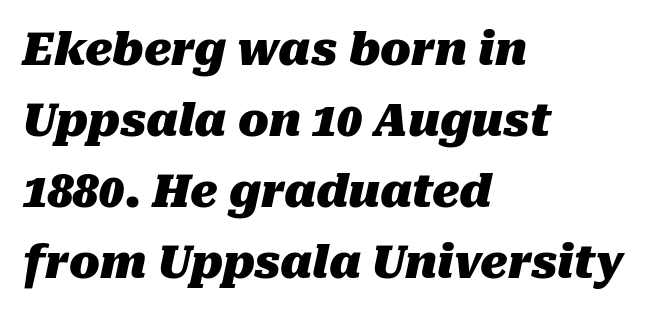
Q: Is the text bold? A: Yes.
Q: Is the text italic (slanted)? A: Yes, it leans right by about 10 degrees.
Q: Is the text underlined? A: No.
Q: How is the paragraph aligned? A: Left-aligned.
Q: Is the spacing between letters normal or unusually wide? A: Normal.
Q: Is the spacing between lines tight, normal or loose? A: Normal.
Q: Width (condensed, normal, or wide)? A: Normal.
Q: Stroke contrast? A: Medium.
Q: x-height? A: Medium.
Q: Monospaced? A: No.
